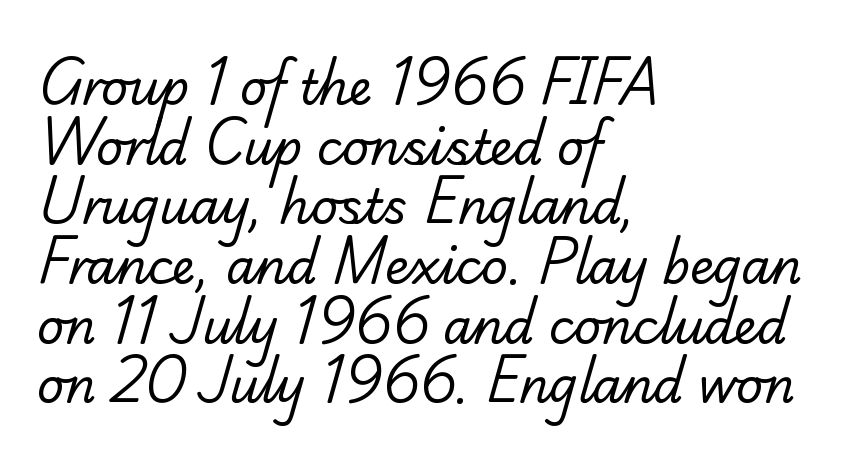
The image shows 47 px regular-weight serif type; set left-aligned, normal line spacing (1.27x), normal letter spacing, not underlined; low stroke contrast and a small x-height.
